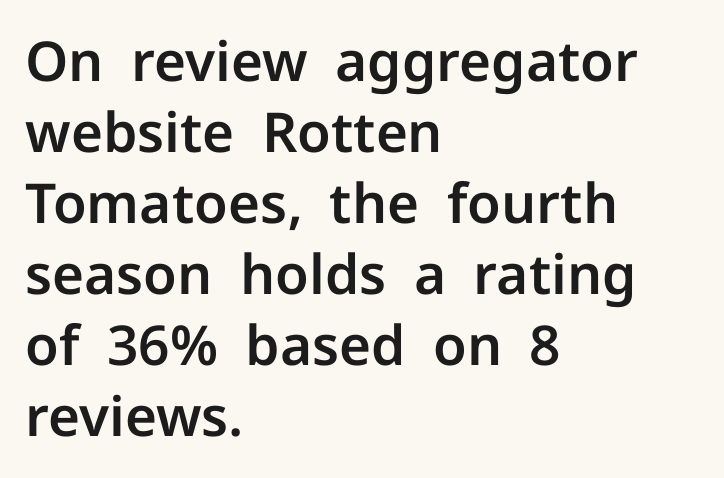
Q: Is the text italic (slanted)? A: No, it is upright.
Q: Is the typeface a serif or a sans-serif typeface? A: Sans-serif.
Q: Is the text underlined? A: No.
Q: How is the paragraph aligned? A: Left-aligned.
Q: Is the spacing between letters normal or unusually wide? A: Normal.
Q: Is the spacing between lines tight, normal or loose? A: Normal.
Q: Width (condensed, normal, or wide)? A: Normal.
Q: Stroke contrast? A: Low.
Q: x-height? A: Medium.
Q: Monospaced? A: No.
